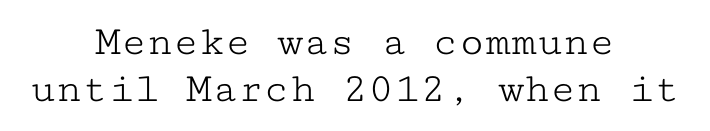
The image shows 43 px light, wide serif type, upright, monospaced; set centered, tight line spacing (1.09x), normal letter spacing, not underlined; low stroke contrast and a medium x-height.
